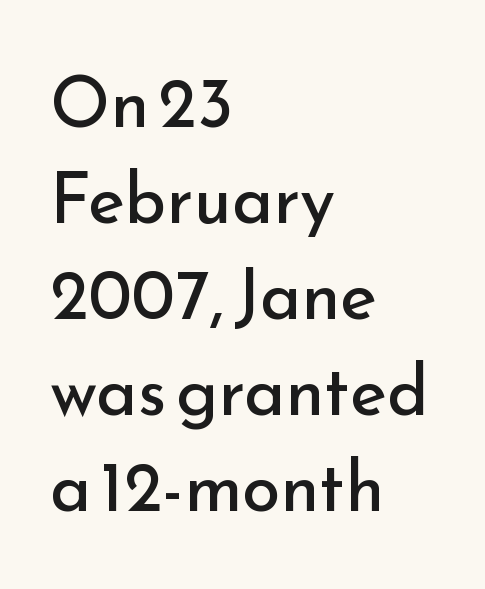
Q: Is the text bold? A: No.
Q: Is the text italic (slanted)? A: No, it is upright.
Q: Is the typeface a serif or a sans-serif typeface? A: Sans-serif.
Q: Is the text underlined? A: No.
Q: How is the paragraph aligned? A: Left-aligned.
Q: Is the spacing between letters normal or unusually wide? A: Normal.
Q: Is the spacing between lines tight, normal or loose? A: Normal.
Q: Width (condensed, normal, or wide)? A: Normal.
Q: Stroke contrast? A: Low.
Q: x-height? A: Small.
Q: Monospaced? A: No.
